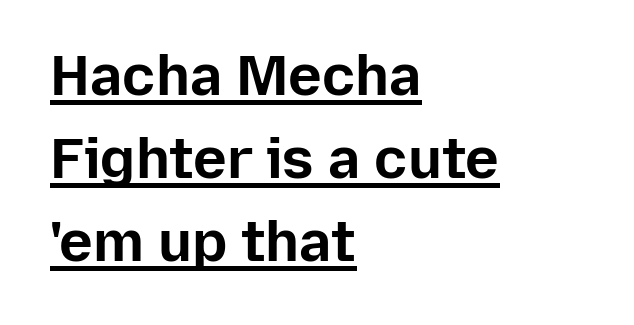
Q: Is the text bold? A: Yes.
Q: Is the text italic (slanted)? A: No, it is upright.
Q: Is the typeface a serif or a sans-serif typeface? A: Sans-serif.
Q: Is the text underlined? A: Yes.
Q: How is the paragraph aligned? A: Left-aligned.
Q: Is the spacing between letters normal or unusually wide? A: Normal.
Q: Is the spacing between lines tight, normal or loose? A: Normal.
Q: Width (condensed, normal, or wide)? A: Normal.
Q: Stroke contrast? A: Low.
Q: x-height? A: Medium.
Q: Monospaced? A: No.
